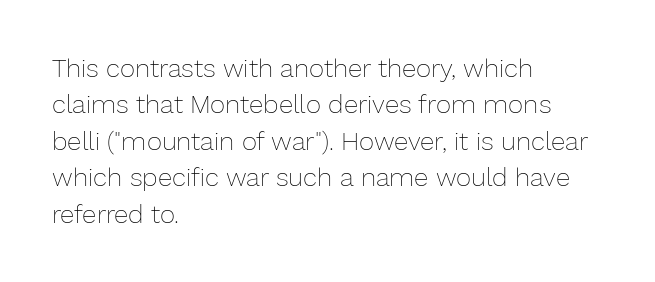
Q: Is the text bold? A: No.
Q: Is the text italic (slanted)? A: No, it is upright.
Q: Is the text underlined? A: No.
Q: How is the paragraph aligned? A: Left-aligned.
Q: Is the spacing between letters normal or unusually wide? A: Normal.
Q: Is the spacing between lines tight, normal or loose? A: Normal.
